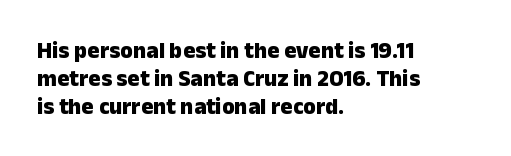
The image shows 23 px bold type, upright; set left-aligned, line spacing 1.21x, normal letter spacing, not underlined.
